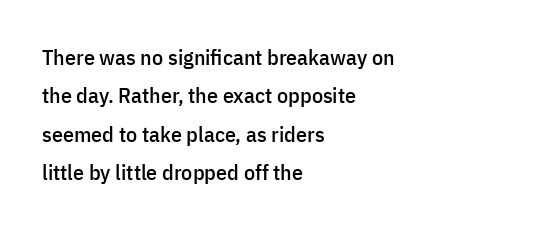
The image shows 22 px text type, upright; set left-aligned, line spacing 1.75x, normal letter spacing, not underlined.
